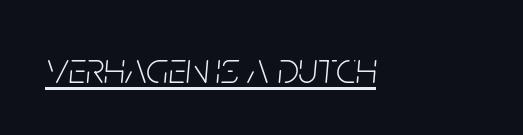
Q: Is the text bold? A: No.
Q: Is the text italic (slanted)? A: Yes, it leans right by about 5 degrees.
Q: Is the text underlined? A: Yes.
Q: Is the spacing between letters normal or unusually wide? A: Normal.
Q: Width (condensed, normal, or wide)? A: Condensed.
Q: Stroke contrast? A: Low.
Q: x-height? A: Large.
Q: Monospaced? A: No.
